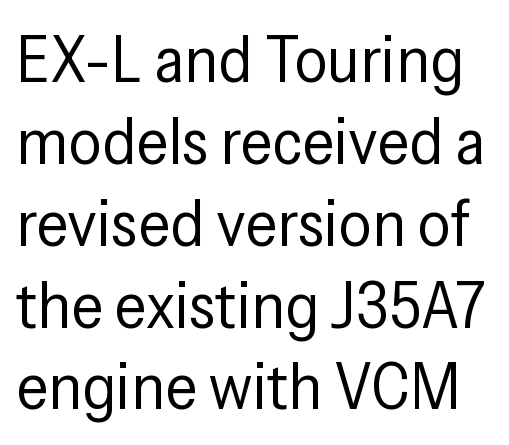
The type family on display is of the sans-serif kind. Bold? No — there's no thickening of the strokes. Compared with typical body copy, the letter spacing here is the same. Here the designer chose a conventional face with non-uniform glyph widths.
